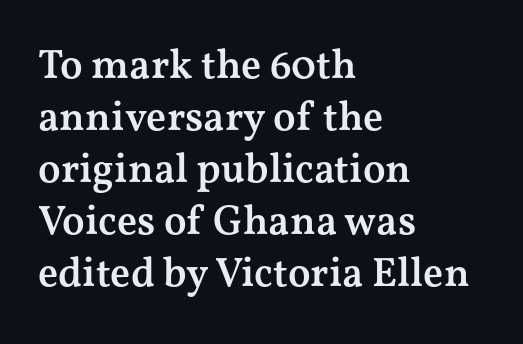
The image shows 41 px semibold, wide serif type, upright; set left-aligned, normal line spacing (1.27x), normal letter spacing, not underlined; medium stroke contrast and a medium x-height.
